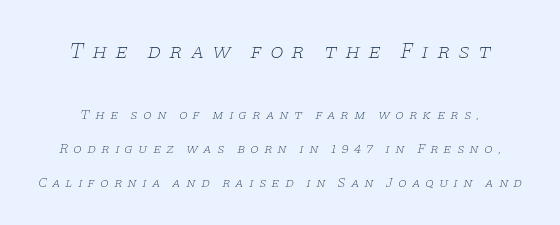
{"italic": "yes", "lean": "right", "slant_degrees": 11, "bold": "no", "underline": "no", "line_spacing": "loose", "line_spacing_ratio": 2.4, "letter_spacing": "wide", "letter_spacing_em": 0.35, "larger_block": "first", "size_ratio": 1.57, "glyph_px": 22}
